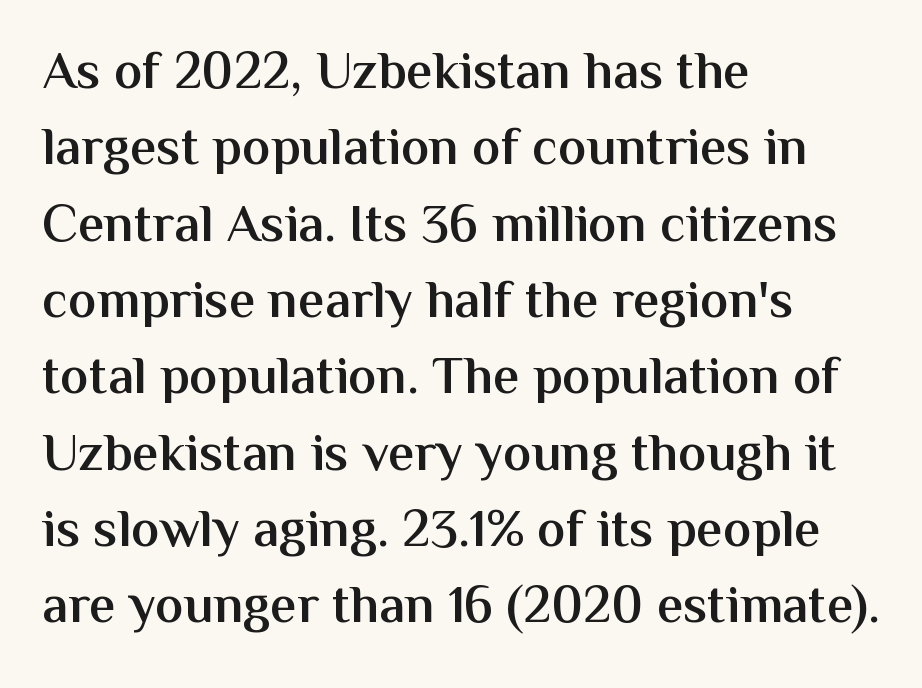
Firm but not heavy-handed strokes: this text is semibold. Whoever set this chose a conventional vertical rhythm. Descender tails drop into unmarked territory. This rendering leaves character spacing at its baseline value. The compositor pushed each line to the left boundary.
